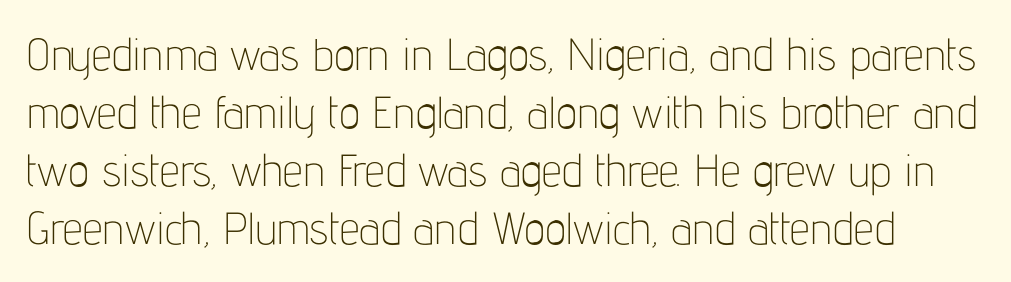
The image shows 45 px thin, condensed sans-serif type, upright; set normal line spacing (1.29x), normal letter spacing, not underlined; low stroke contrast and a medium x-height.
